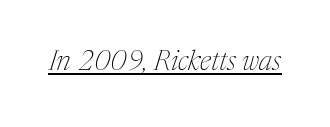
Q: Is the text bold? A: No.
Q: Is the text italic (slanted)? A: Yes, it leans right by about 17 degrees.
Q: Is the typeface a serif or a sans-serif typeface? A: Serif.
Q: Is the text underlined? A: Yes.
Q: Is the spacing between letters normal or unusually wide? A: Normal.
Q: Width (condensed, normal, or wide)? A: Normal.
Q: Stroke contrast? A: Medium.
Q: x-height? A: Medium.
Q: Monospaced? A: No.
